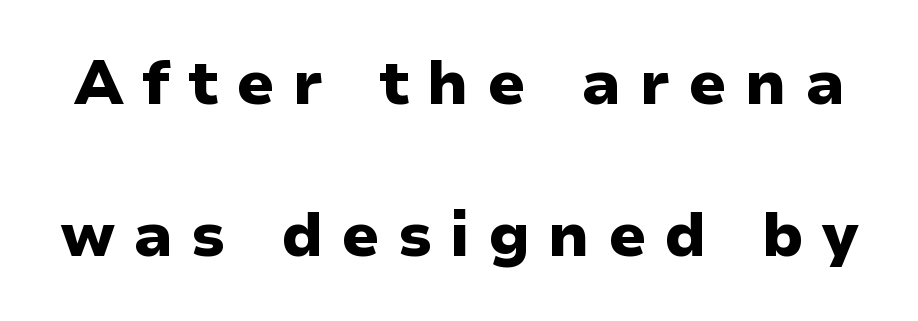
Q: Is the text bold? A: Yes.
Q: Is the text italic (slanted)? A: No, it is upright.
Q: Is the typeface a serif or a sans-serif typeface? A: Sans-serif.
Q: Is the text underlined? A: No.
Q: Is the spacing between letters normal or unusually wide? A: Unusually wide.
Q: Is the spacing between lines tight, normal or loose? A: Loose.
Q: Width (condensed, normal, or wide)? A: Normal.
Q: Stroke contrast? A: Low.
Q: x-height? A: Medium.
Q: Monospaced? A: No.
